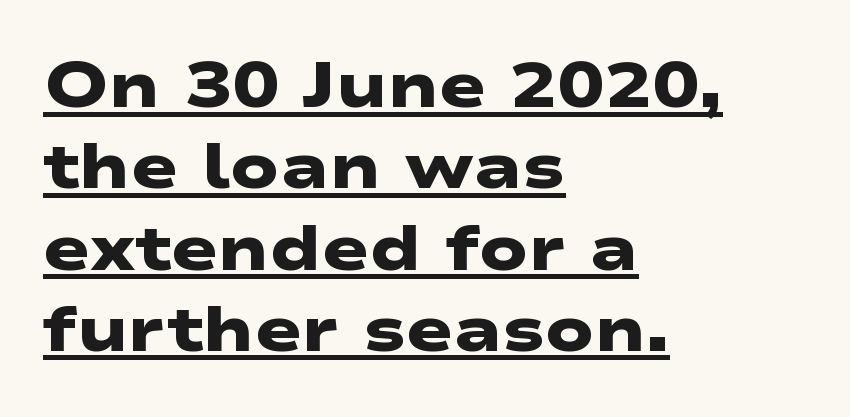
The image shows 63 px heavy, wide sans-serif type; set left-aligned, normal line spacing (1.29x), normal letter spacing, underlined; low stroke contrast and a medium x-height.
